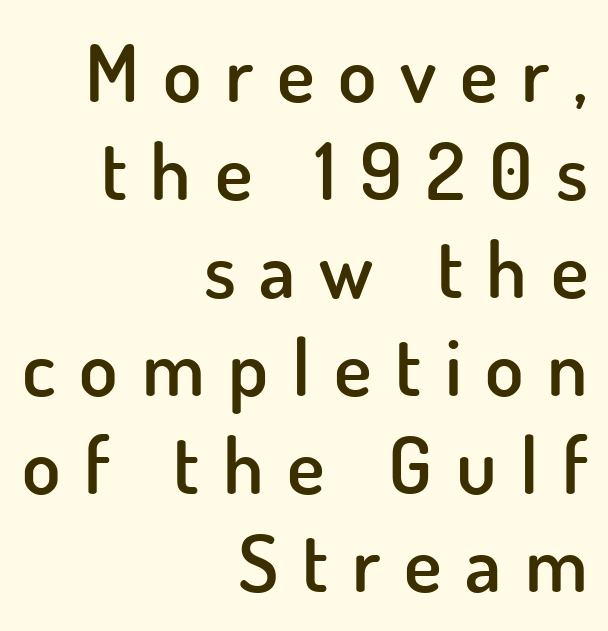
The image shows 79 px semibold sans-serif type, upright; set right-aligned, line spacing 1.24x, unusually wide letter spacing (+0.3 em), not underlined; low stroke contrast and a small x-height.
